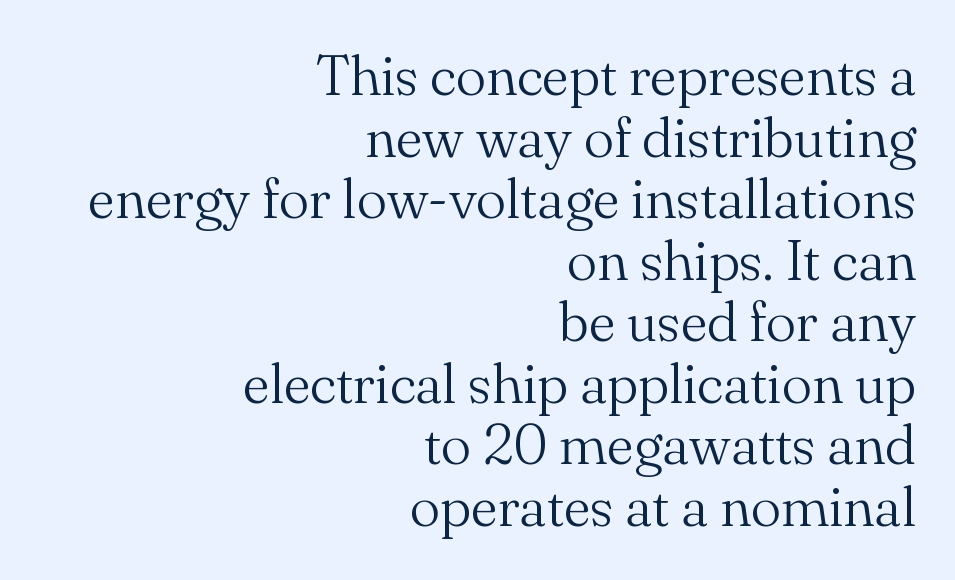
Q: Is the text bold? A: No.
Q: Is the text italic (slanted)? A: No, it is upright.
Q: Is the typeface a serif or a sans-serif typeface? A: Serif.
Q: Is the text underlined? A: No.
Q: How is the paragraph aligned? A: Right-aligned.
Q: Is the spacing between letters normal or unusually wide? A: Normal.
Q: Is the spacing between lines tight, normal or loose? A: Tight.
Q: Width (condensed, normal, or wide)? A: Normal.
Q: Stroke contrast? A: Medium.
Q: x-height? A: Small.
Q: Monospaced? A: No.
